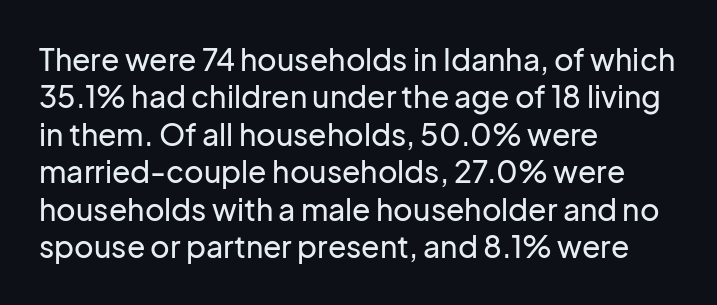
One-word summary of the alignment: left. You can tell it's not italic because the verticals are truly vertical. Bare-footed words on every line. This rendering employs a face without finishing strokes, i.e., a sans-serif. Compared with typical paragraphs, the rows here are spaced about the same. The line texture is even and compact thanks to regular tracking.
